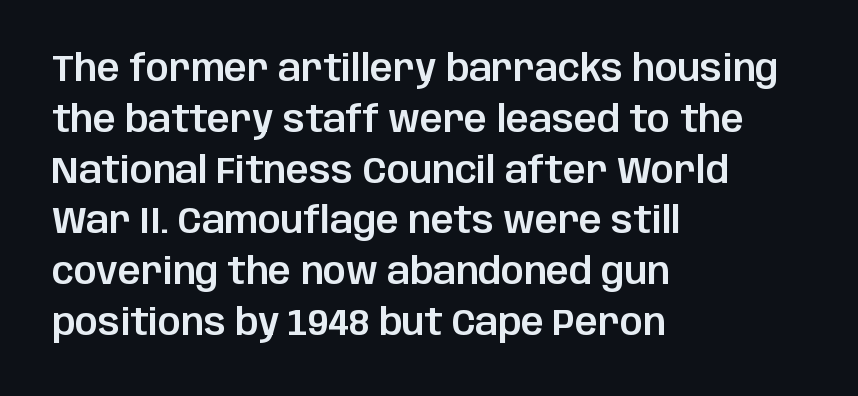
The image shows 36 px sans-serif type, upright; set left-aligned, normal line spacing (1.41x), normal letter spacing, not underlined; low stroke contrast and a large x-height.
